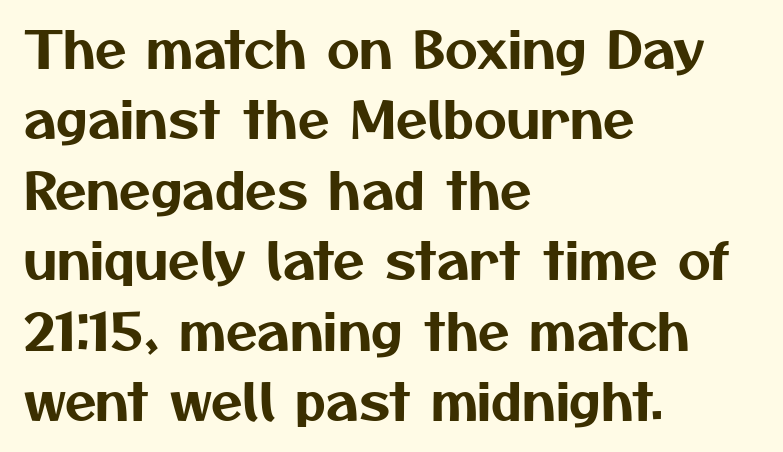
Q: Is the typeface a serif or a sans-serif typeface? A: Sans-serif.
Q: Is the text underlined? A: No.
Q: How is the paragraph aligned? A: Left-aligned.
Q: Is the spacing between letters normal or unusually wide? A: Normal.
Q: Is the spacing between lines tight, normal or loose? A: Normal.
Q: Width (condensed, normal, or wide)? A: Normal.
Q: Stroke contrast? A: Medium.
Q: x-height? A: Medium.
Q: Monospaced? A: No.
